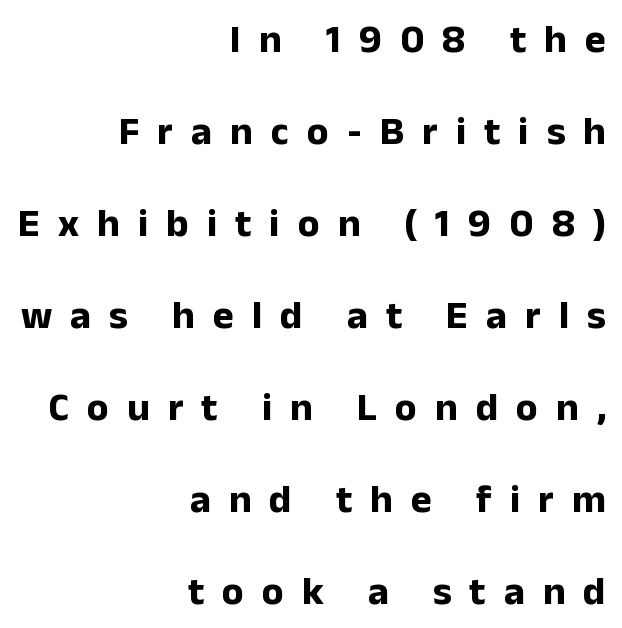
{"serif": "no", "italic": "no", "bold": "yes", "weight": "bold", "width": "normal", "stroke_contrast": "low", "x_height": "medium", "monospaced": "no", "underline": "no", "align": "right", "line_spacing": "loose", "line_spacing_ratio": 2.3, "letter_spacing": "wide", "letter_spacing_em": 0.45, "glyph_px": 40}
